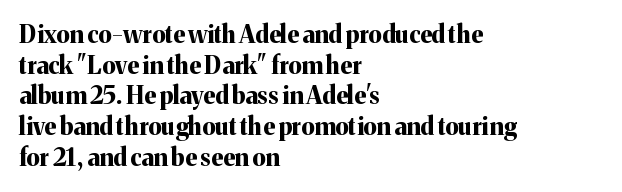
Summary of weight: heavy, a full bold. Tracking value appears to be zero — textbook default spacing. No italicization has been applied; the sample stays upright. The words here are not underlined. A normal amount of white space separates one row of letters from the next.
